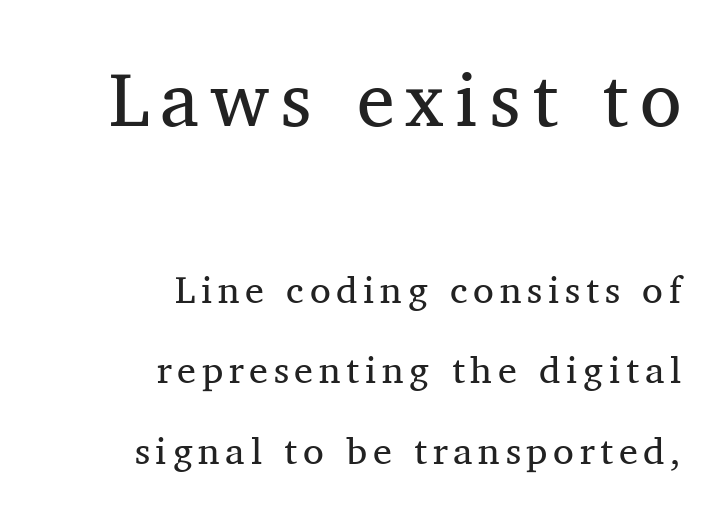
The image shows 76 px regular-weight serif type, upright; set right-aligned, loose line spacing (2.12x), not underlined; the first (top) block is 2.0x larger; medium stroke contrast and a medium x-height.
